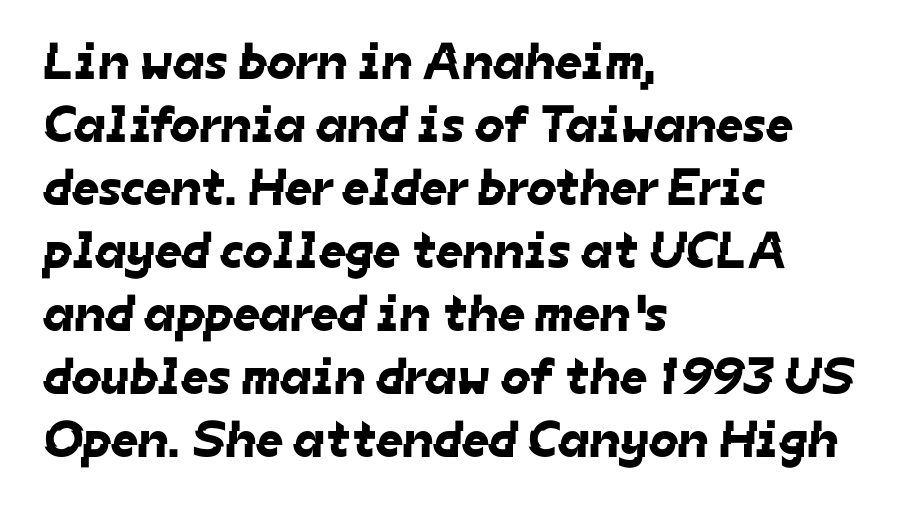
The image shows 52 px sans-serif type; set left-aligned, line spacing 1.21x, normal letter spacing, not underlined; low stroke contrast and a medium x-height.
